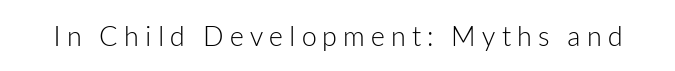
The image shows 27 px text type, upright; set unusually wide letter spacing (+0.23 em), not underlined.
